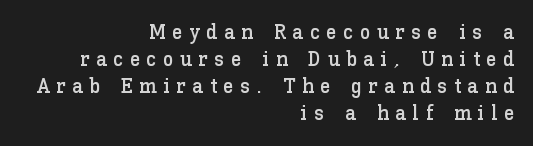
{"italic": "no", "underline": "no", "align": "right", "line_spacing": "normal", "line_spacing_ratio": 1.29, "letter_spacing": "wide", "letter_spacing_em": 0.31, "glyph_px": 21}
